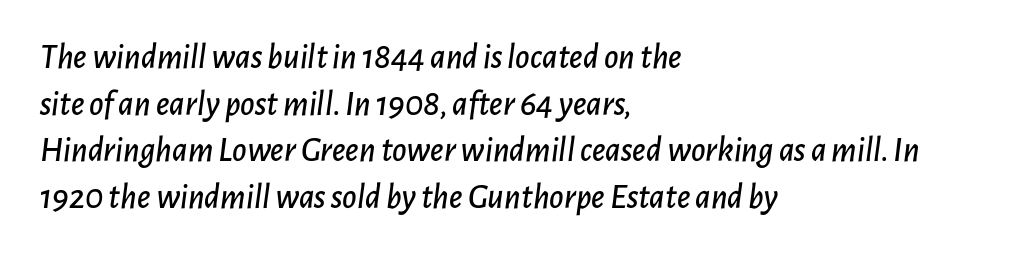
{"italic": "yes", "lean": "right", "slant_degrees": 7, "width": "normal", "stroke_contrast": "low", "x_height": "medium", "monospaced": "no", "underline": "no", "align": "left", "line_spacing": "normal", "line_spacing_ratio": 1.33, "letter_spacing": "normal", "letter_spacing_em": 0.0, "glyph_px": 35}
